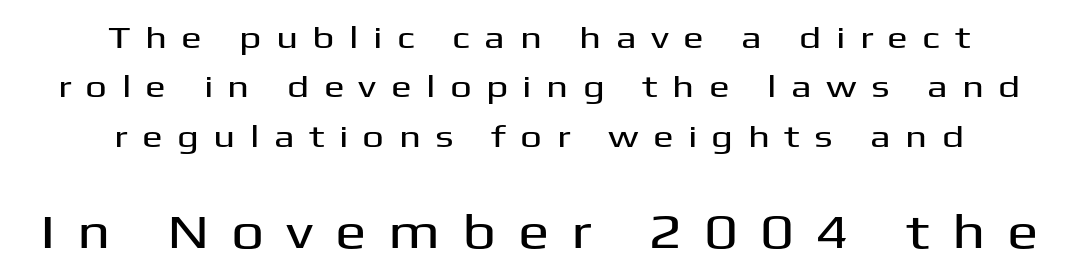
Rows of type keep a routine distance in the vertical direction. The lettering holds an erect, upright posture throughout. The typesetter chose a symmetrical, centered arrangement here. The type family on display is of the sans-serif kind. A typesetter would call this proportional, since set widths differ per character. Short note: letters widely spaced.
